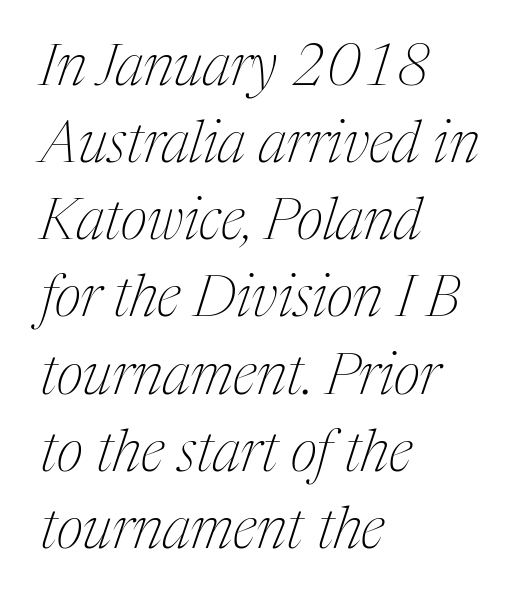
The image shows 58 px thin, condensed serif type, italic (leaning right); set left-aligned, normal line spacing (1.33x), normal letter spacing, not underlined; medium stroke contrast and a medium x-height.
